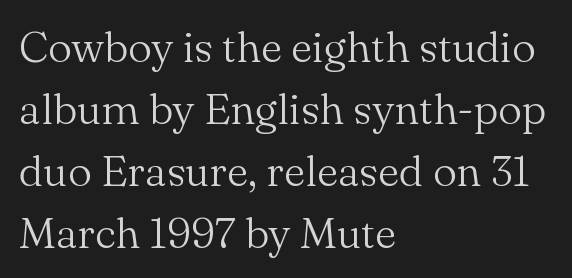
One glance says typical: line gaps are just what's usual. Rule under the text: the space is simply empty. Default kerning and tracking; the words read as compact shapes. Is this a sans? No — the strokes have serifs. The letters advance in unequal steps, a hallmark of proportional type.
